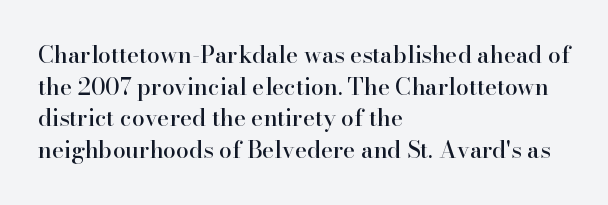
Q: Is the text italic (slanted)? A: No, it is upright.
Q: Is the text underlined? A: No.
Q: How is the paragraph aligned? A: Left-aligned.
Q: Is the spacing between letters normal or unusually wide? A: Normal.
Q: Is the spacing between lines tight, normal or loose? A: Normal.
